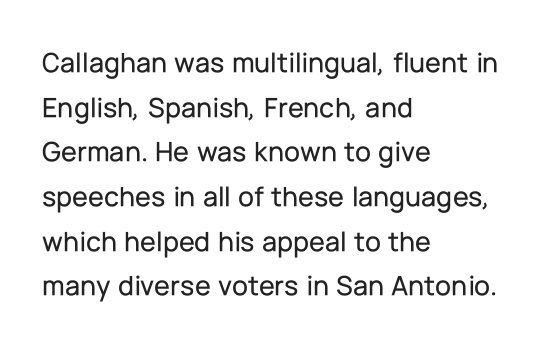
Q: Is the text italic (slanted)? A: No, it is upright.
Q: Is the typeface a serif or a sans-serif typeface? A: Sans-serif.
Q: Is the text underlined? A: No.
Q: How is the paragraph aligned? A: Left-aligned.
Q: Is the spacing between letters normal or unusually wide? A: Normal.
Q: Is the spacing between lines tight, normal or loose? A: Normal.
Q: Width (condensed, normal, or wide)? A: Normal.
Q: Stroke contrast? A: Low.
Q: x-height? A: Medium.
Q: Monospaced? A: No.
